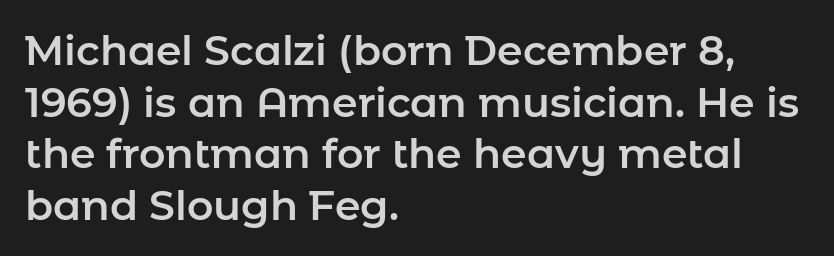
Is the letter spacing exaggerated? No — it looks like the ordinary default. The baseline area is clear. Every character sits straight up, as roman type does. Teacher's note: observe the even left margin — that is flush-left alignment. Spacing verdict: proportional, widths tailored to each character.
